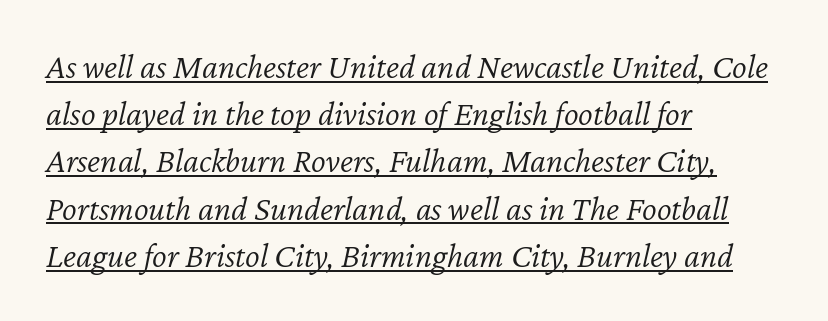
{"italic": "yes", "lean": "right", "slant_degrees": 12, "bold": "no", "weight": "light", "width": "normal", "stroke_contrast": "low", "x_height": "medium", "monospaced": "no", "underline": "yes", "align": "left", "line_spacing": "normal", "line_spacing_ratio": 1.35, "letter_spacing": "normal", "letter_spacing_em": 0.0, "glyph_px": 35}
